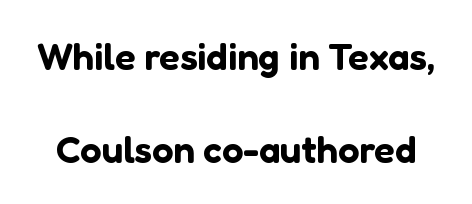
Q: Is the text italic (slanted)? A: No, it is upright.
Q: Is the typeface a serif or a sans-serif typeface? A: Sans-serif.
Q: Is the text underlined? A: No.
Q: Is the spacing between letters normal or unusually wide? A: Normal.
Q: Is the spacing between lines tight, normal or loose? A: Loose.
Q: Width (condensed, normal, or wide)? A: Normal.
Q: Stroke contrast? A: Low.
Q: x-height? A: Medium.
Q: Monospaced? A: No.
